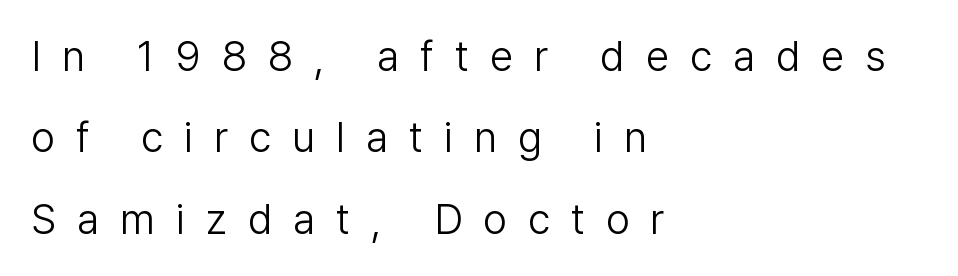
Lines of text with bare space underneath. The passage shown has open, widely tracked lettering throughout. One-word summary of the alignment: left. Heft: none added — not bold.
